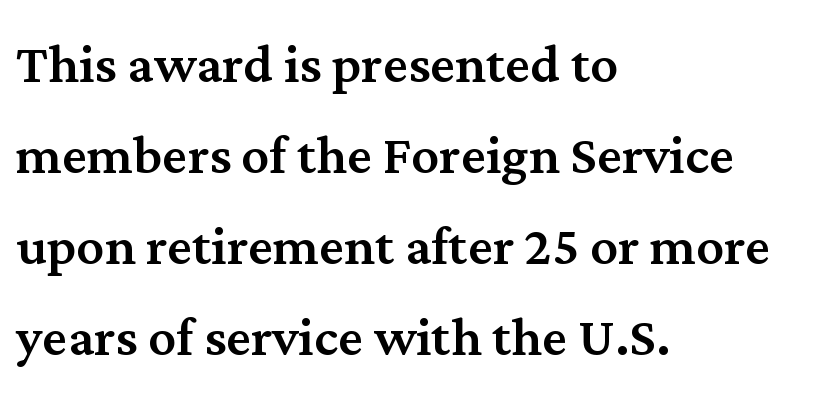
The axis of the letterforms is exactly vertical. The gap between lines stays unmarked. Compared with typical body copy, the letter spacing here is the same. Teacher's note: observe the even left margin — that is flush-left alignment.
